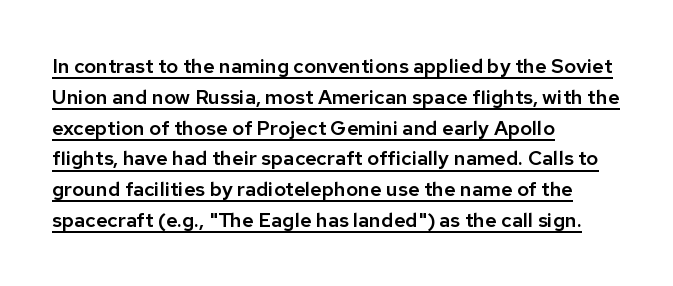
Line beginnings align vertically; line endings do not. Has an underline been added? It has. The designer left line spacing at the default. The letters stand upright; this is a roman face. Nothing unusual about the tracking: characters are spaced as the font intends.
